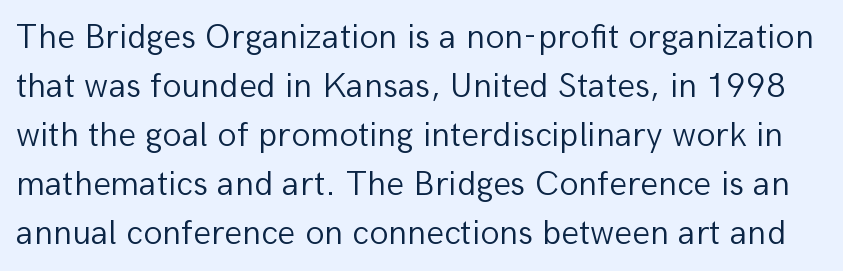
The image shows 35 px light sans-serif type, upright; set normal line spacing (1.4x), normal letter spacing, not underlined; low stroke contrast and a medium x-height.
